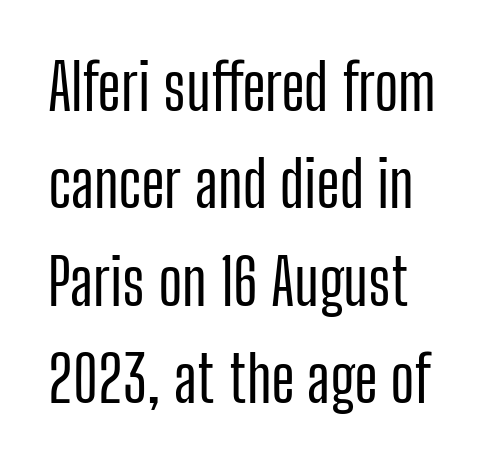
Looks like regular typesetting: each glyph gets only the width it needs. Unlike italic type, these characters show no tilt at all. Characters follow at the spacing the type designer built in. Reading down the column, the eye jumps a familiar distance to each next line. Classification — sans serif. This sample is left-justified, so line endings fall wherever the words run out.
